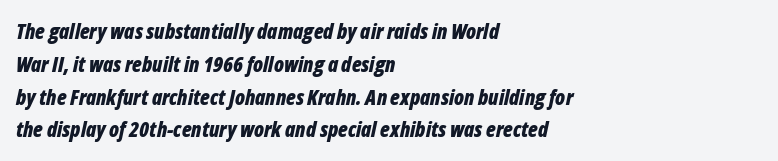
Type without underlining. Left-aligned paragraph, ragged on the right. Is the type slanted? Yes — the strokes lean at a clear angle. Caption: standard tracking, unaltered.
